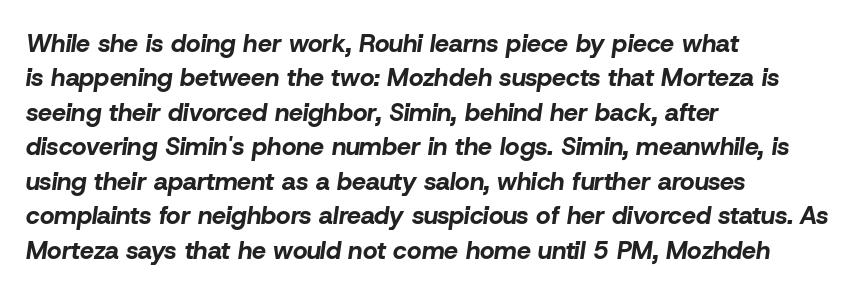
{"italic": "yes", "lean": "right", "slant_degrees": 8, "bold": "yes", "underline": "no", "align": "left", "line_spacing": "normal", "line_spacing_ratio": 1.38, "letter_spacing": "normal", "letter_spacing_em": 0.0, "glyph_px": 25}
